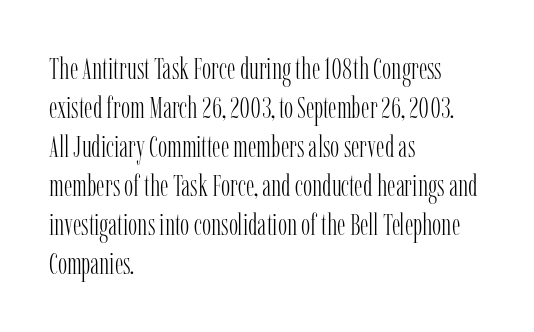
The image shows 31 px light, condensed serif type, upright; set left-aligned, normal line spacing (1.26x), normal letter spacing, not underlined; low stroke contrast and a medium x-height.
